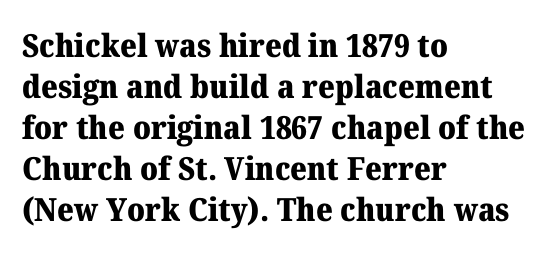
{"serif": "yes", "italic": "no", "bold": "yes", "weight": "heavy", "width": "normal", "stroke_contrast": "medium", "x_height": "medium", "monospaced": "no", "underline": "no", "align": "left", "line_spacing": "normal", "line_spacing_ratio": 1.28, "letter_spacing": "normal", "letter_spacing_em": 0.0, "glyph_px": 32}
